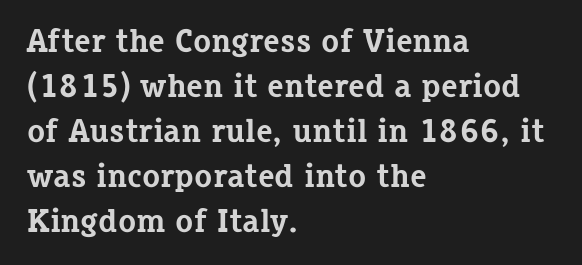
A serif font was chosen for this passage. You could not count columns in this text — the font is proportionally spaced. The ragged edge is on the right, which tells us the setting is flush left. The zone under the glyphs is completely vacant. Italic: no, the glyphs are upright roman.
